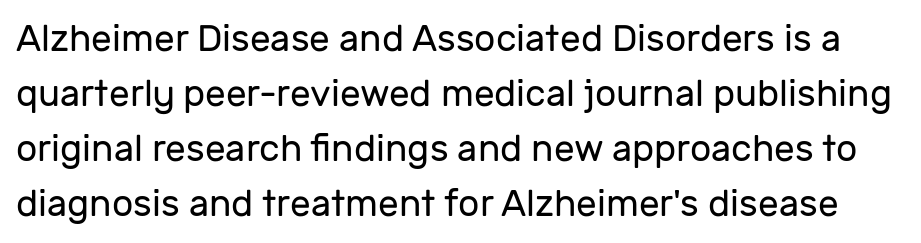
Q: Is the text bold? A: No.
Q: Is the text italic (slanted)? A: No, it is upright.
Q: Is the typeface a serif or a sans-serif typeface? A: Sans-serif.
Q: Is the text underlined? A: No.
Q: Is the spacing between letters normal or unusually wide? A: Normal.
Q: Is the spacing between lines tight, normal or loose? A: Normal.
Q: Width (condensed, normal, or wide)? A: Normal.
Q: Stroke contrast? A: Low.
Q: x-height? A: Medium.
Q: Monospaced? A: No.
